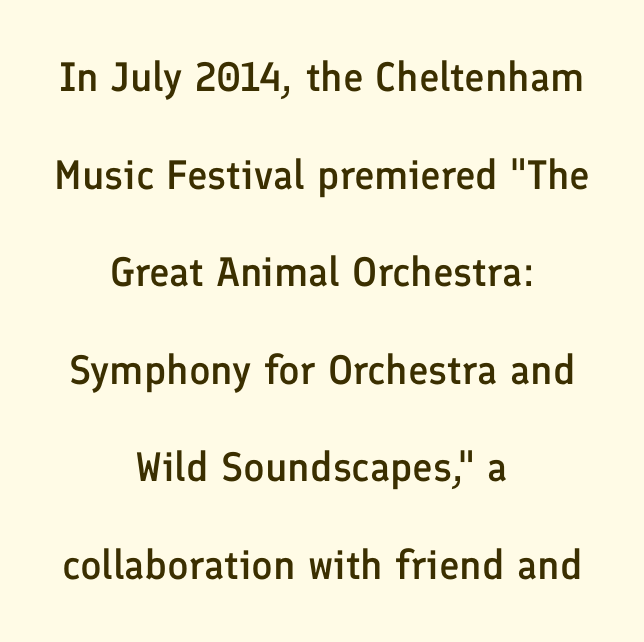
Classification — sans serif. The font is running at a semibold setting, under full bold. Looks like regular typesetting: each glyph gets only the width it needs. The line-height multiplier appears high, well above default. Which margin do the lines hug? Neither — every line sits in the middle.
